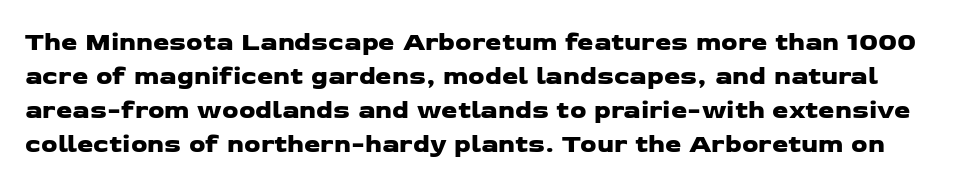
The image shows 26 px text type; set normal line spacing (1.31x), normal letter spacing, not underlined.
